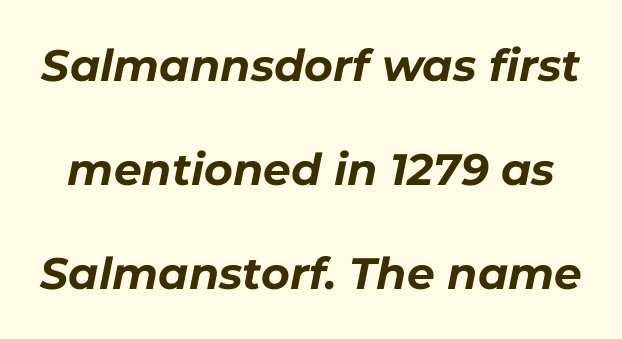
The image shows 44 px bold type, italic (leaning right); set loose line spacing (2.36x), normal letter spacing, not underlined; low stroke contrast and a medium x-height.
